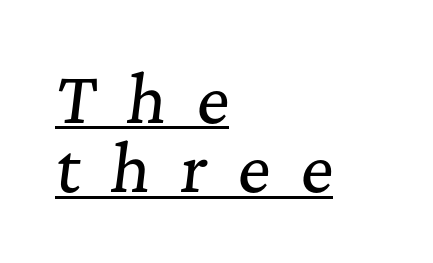
The rendering applies a slant to the glyphs. Visually the block forms a straight wall on the left and a jagged coastline on the right. The words here are underlined. The passage shown is typeset with a serif family. One glance says dense: line gaps are narrower than usual. The face used here is proportionally spaced, like ordinary book or web type.
